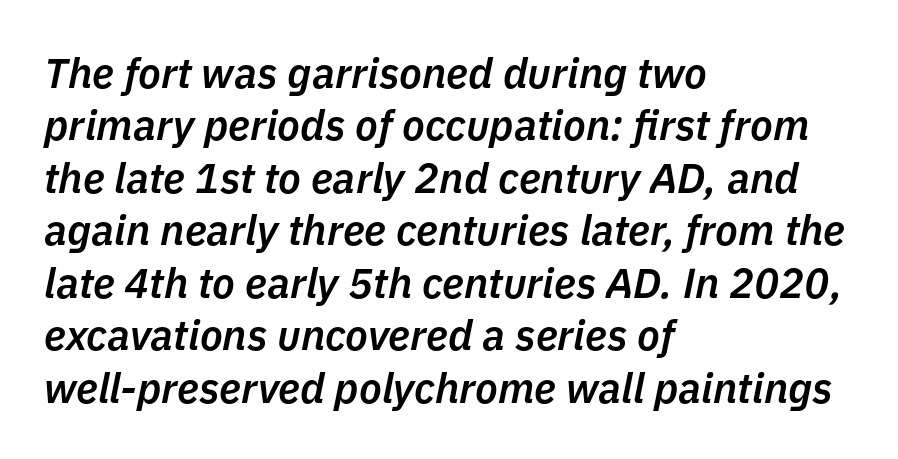
Normally led — the rows are evenly, conventionally spaced. Any mark beneath the type? The region is blank. Is this a fixed-width face? No — the glyphs have proportional, varying widths. These lines stack with their left ends in a neat column. Notice the strokes are somewhat thickened but not fully heavy: this is a semibold. The letters are slanted; this is an italic face.
